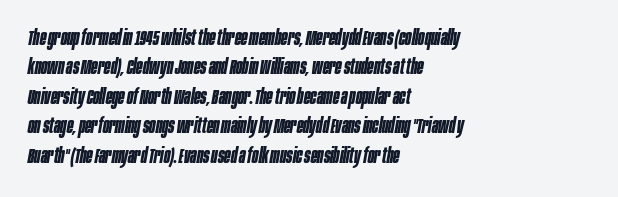
Q: Is the text bold? A: Yes.
Q: Is the text italic (slanted)? A: Yes, it leans right by about 10 degrees.
Q: Is the text underlined? A: No.
Q: How is the paragraph aligned? A: Left-aligned.
Q: Is the spacing between letters normal or unusually wide? A: Normal.
Q: Is the spacing between lines tight, normal or loose? A: Normal.
